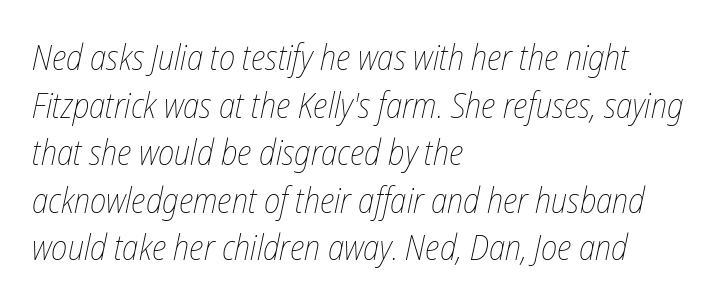
{"italic": "yes", "lean": "right", "slant_degrees": 12, "bold": "no", "weight": "thin", "width": "condensed", "stroke_contrast": "low", "x_height": "medium", "monospaced": "no", "underline": "no", "align": "left", "line_spacing": "normal", "line_spacing_ratio": 1.36, "letter_spacing": "normal", "letter_spacing_em": 0.0, "glyph_px": 35}
